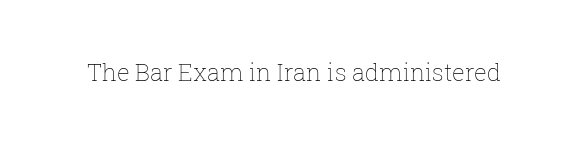
Only glyphs here, with clear space below each row. Notice how the stems are strictly vertical — no italics here. Between one letter and the next there's only the usual sliver of space. Is this a heavy cut? Hardly; it is regular or lighter.
